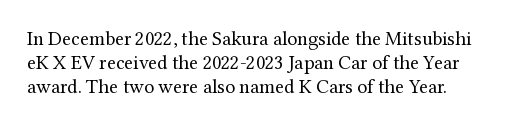
Q: Is the text bold? A: No.
Q: Is the text italic (slanted)? A: No, it is upright.
Q: Is the text underlined? A: No.
Q: Is the spacing between letters normal or unusually wide? A: Normal.
